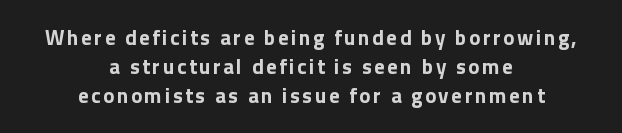
Descender tails drop into unmarked territory. The lettering stays uniformly vertical, giving the passage a roman look. This is heavy type, rendered in bold. The whitespace from short lines is split evenly between both sides. The space between consecutive lines is moderate.
